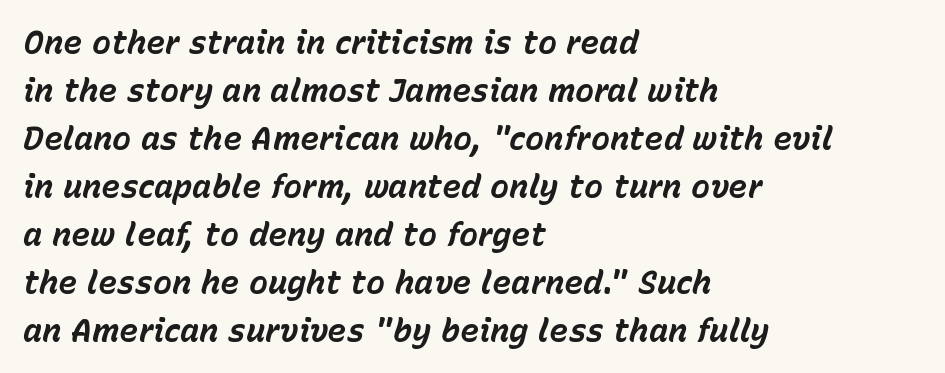
Quick note: interline space is typical. The line texture is even and compact thanks to regular tracking. Would a proofreader flag this as italicized? Yes. Weight check: bold — yes, fully. The gap between lines stays unmarked. These lines stack with their left ends in a neat column.
